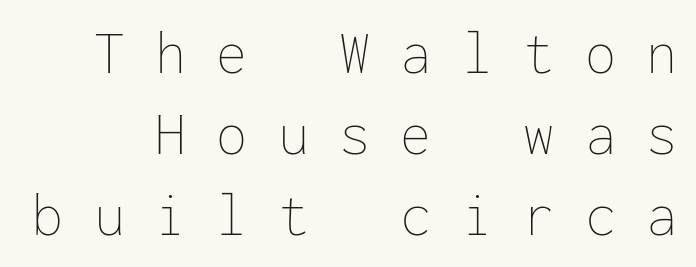
{"italic": "no", "bold": "no", "weight": "thin", "width": "normal", "stroke_contrast": "low", "x_height": "medium", "monospaced": "yes", "underline": "no", "line_spacing": "normal", "line_spacing_ratio": 1.31, "letter_spacing": "wide", "letter_spacing_em": 0.49, "glyph_px": 62}
